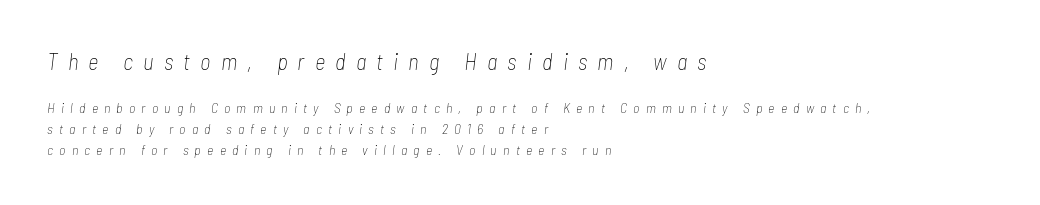
Q: Is the text bold? A: No.
Q: Is the text italic (slanted)? A: Yes, it leans right by about 7 degrees.
Q: Is the text underlined? A: No.
Q: How is the paragraph aligned? A: Left-aligned.
Q: Is the spacing between letters normal or unusually wide? A: Unusually wide.
Q: Is the spacing between lines tight, normal or loose? A: Normal.
Q: Which block of text is set in a larger size, the first (top) or the second (bottom)? A: The first (top) one.
